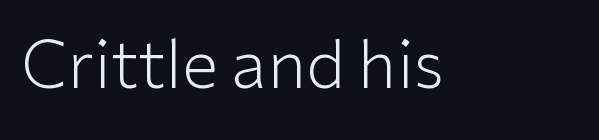
Type without underlining. Stem width sits at or under what a default text font uses. Think of a printed novel: that variable character pitch is what you see here. This is sans-serif lettering, the kind often seen on screens and signage.
